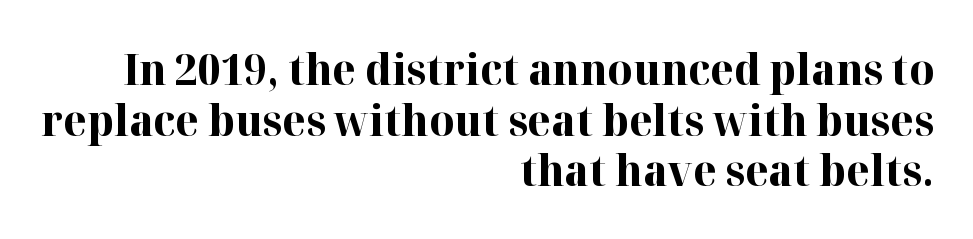
{"serif": "yes", "italic": "no", "bold": "yes", "weight": "bold", "width": "normal", "stroke_contrast": "high", "x_height": "medium", "monospaced": "no", "underline": "no", "align": "right", "line_spacing_ratio": 1.18, "letter_spacing": "normal", "letter_spacing_em": 0.0, "glyph_px": 43}
